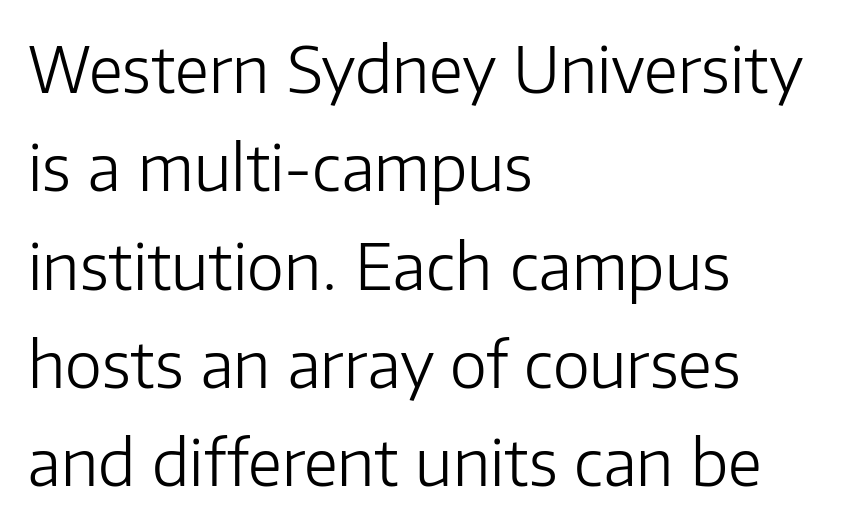
{"serif": "no", "italic": "no", "bold": "no", "weight": "light", "width": "normal", "stroke_contrast": "low", "x_height": "medium", "monospaced": "no", "underline": "no", "align": "left", "line_spacing": "normal", "line_spacing_ratio": 1.56, "letter_spacing": "normal", "letter_spacing_em": 0.0, "glyph_px": 63}
